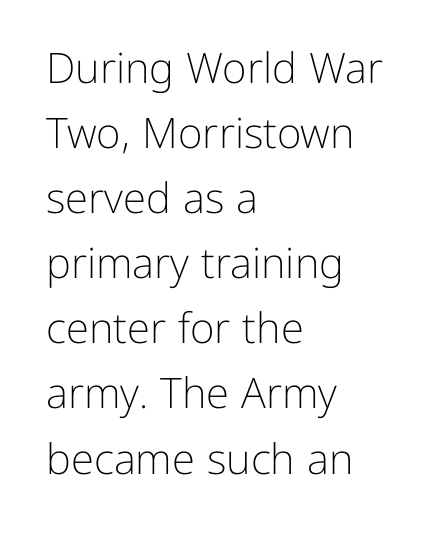
{"serif": "no", "italic": "no", "bold": "no", "weight": "light", "width": "normal", "stroke_contrast": "low", "x_height": "medium", "monospaced": "no", "underline": "no", "align": "left", "line_spacing": "normal", "line_spacing_ratio": 1.55, "letter_spacing": "normal", "letter_spacing_em": 0.0, "glyph_px": 42}
